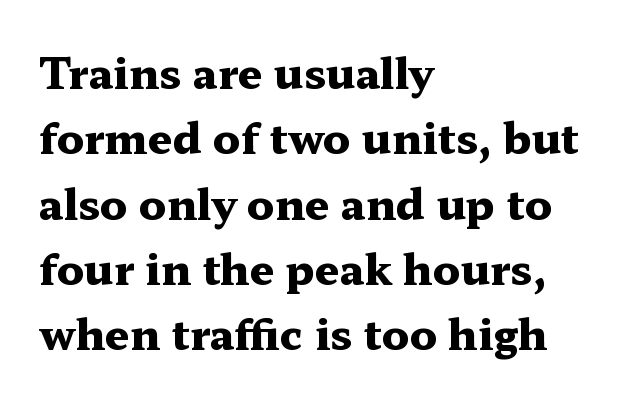
Bold? Absolutely — the strokes are thick and heavy. A typesetter would call this proportional, since set widths differ per character. Posture: vertical. The font family rendered here belongs to the serif group. Quick note: interline space is typical.
